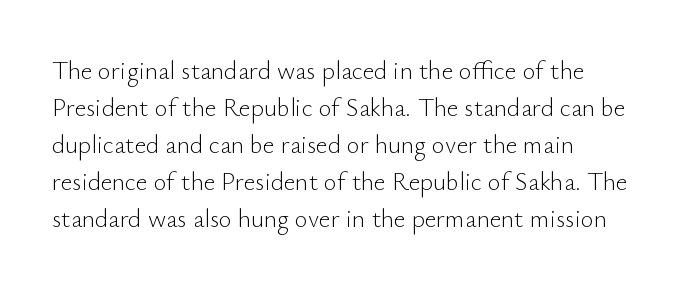
Q: Is the text bold? A: No.
Q: Is the text italic (slanted)? A: No, it is upright.
Q: Is the text underlined? A: No.
Q: Is the spacing between letters normal or unusually wide? A: Normal.
Q: Is the spacing between lines tight, normal or loose? A: Normal.
